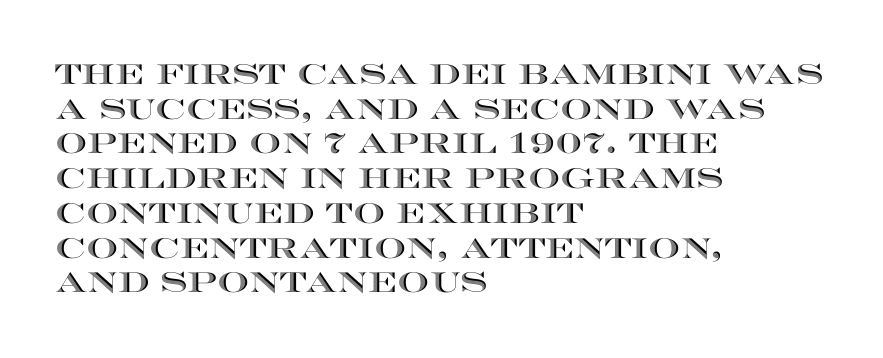
The image shows 28 px wide type, upright; set left-aligned, line spacing 1.24x, normal letter spacing, not underlined; a large x-height.
